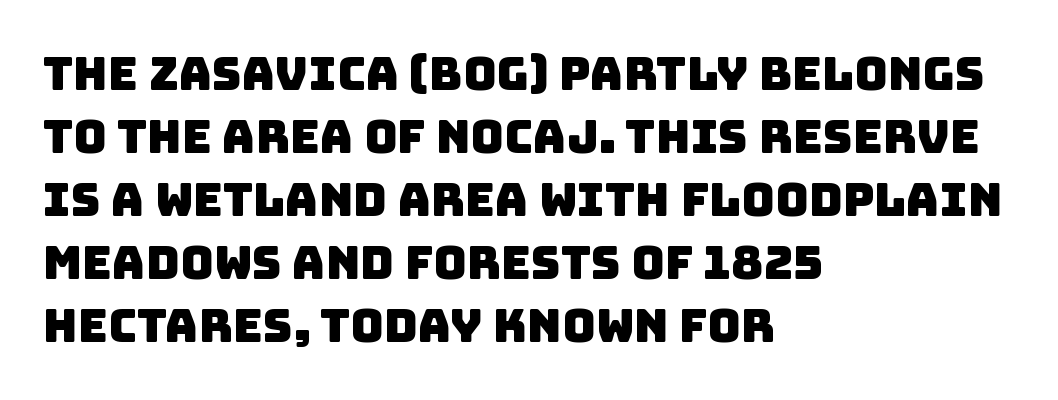
The image shows 46 px sans-serif type; set left-aligned, normal line spacing (1.37x), normal letter spacing, not underlined; low stroke contrast and a large x-height.
